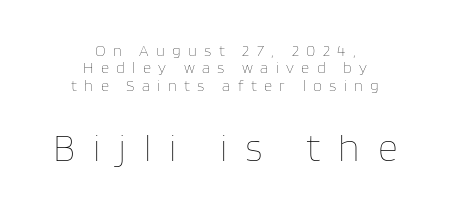
{"italic": "no", "bold": "no", "weight": "thin", "width": "normal", "stroke_contrast": "low", "x_height": "large", "monospaced": "no", "underline": "no", "align": "center", "line_spacing": "tight", "line_spacing_ratio": 1.08, "letter_spacing": "wide", "letter_spacing_em": 0.46, "larger_block": "second", "size_ratio": 2.44, "glyph_px": 39}
